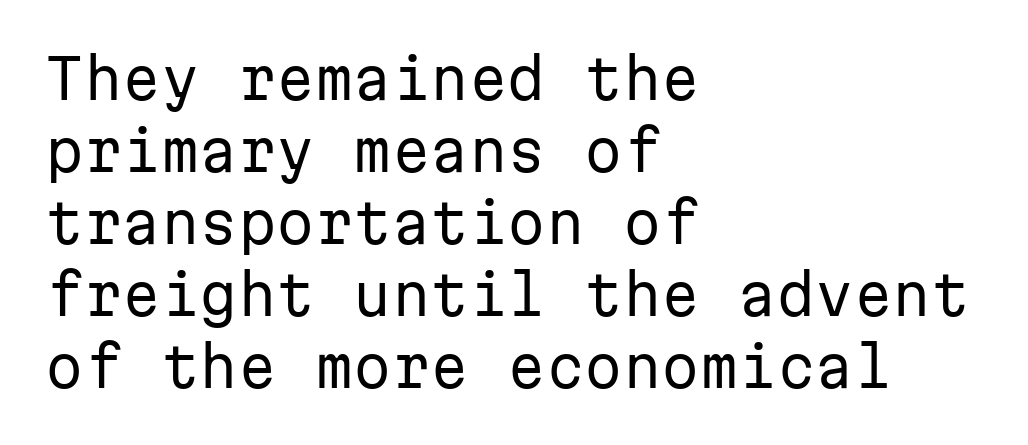
{"serif": "no", "italic": "no", "bold": "no", "weight": "regular", "width": "normal", "stroke_contrast": "low", "x_height": "medium", "monospaced": "yes", "underline": "no", "align": "left", "line_spacing": "normal", "line_spacing_ratio": 1.31, "letter_spacing": "normal", "letter_spacing_em": 0.0, "glyph_px": 55}
